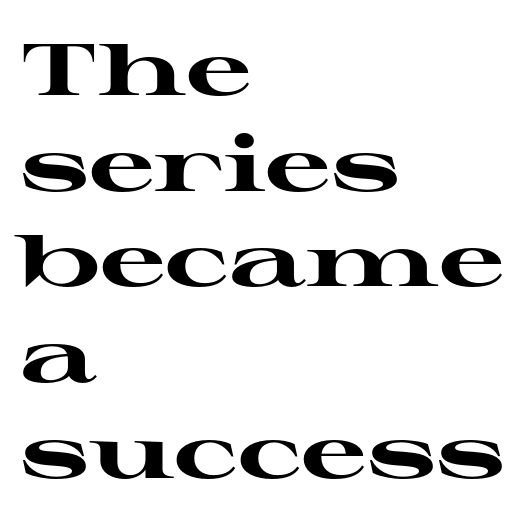
The designer left line spacing at the default. These lines are set flush left with a ragged right edge. Does the weight exceed regular? Yes, all the way to bold. Note the varied advance widths — an 'i' is clearly narrower than an 'm'. Italic? Not at all — the glyphs are vertical.
